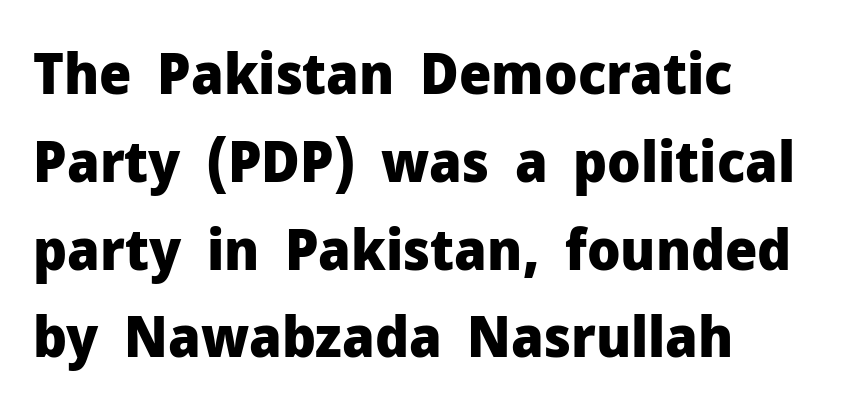
Characters remain perfectly vertical along every line. The type is set solid horizontally, with unmodified tracking. The setting favours the left margin, as ordinary paragraphs usually do. This rendering employs a face without finishing strokes, i.e., a sans-serif. Lines of text with bare space underneath.
